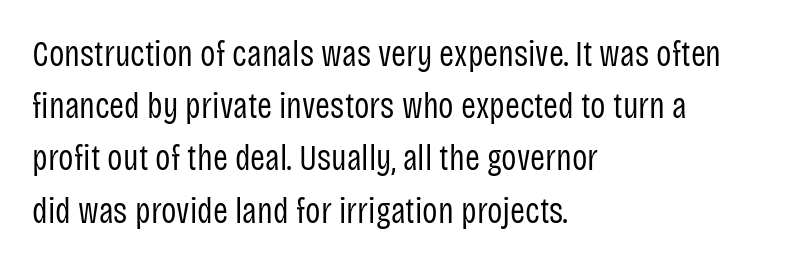
The font is comparable to plain body text, perhaps lighter. The type sits square on the baseline with zero lean. Character widths vary here, with narrow letters taking less room than wide ones. A typesetter would call this zero additional tracking. Unlike a traditional serif, this face leaves its strokes unadorned. Left-aligned paragraph, ragged on the right.
